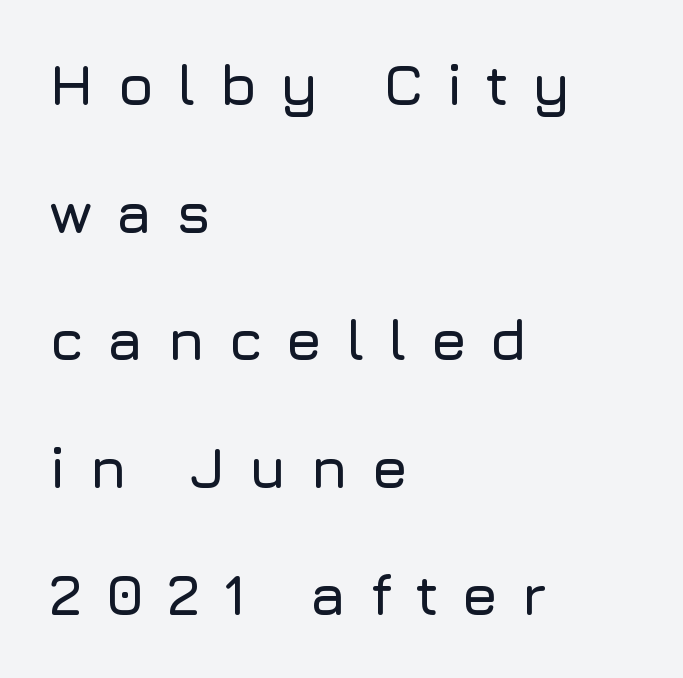
Q: Is the text italic (slanted)? A: No, it is upright.
Q: Is the typeface a serif or a sans-serif typeface? A: Sans-serif.
Q: Is the text underlined? A: No.
Q: How is the paragraph aligned? A: Left-aligned.
Q: Is the spacing between letters normal or unusually wide? A: Unusually wide.
Q: Is the spacing between lines tight, normal or loose? A: Loose.
Q: Width (condensed, normal, or wide)? A: Normal.
Q: Stroke contrast? A: Low.
Q: x-height? A: Medium.
Q: Monospaced? A: No.
